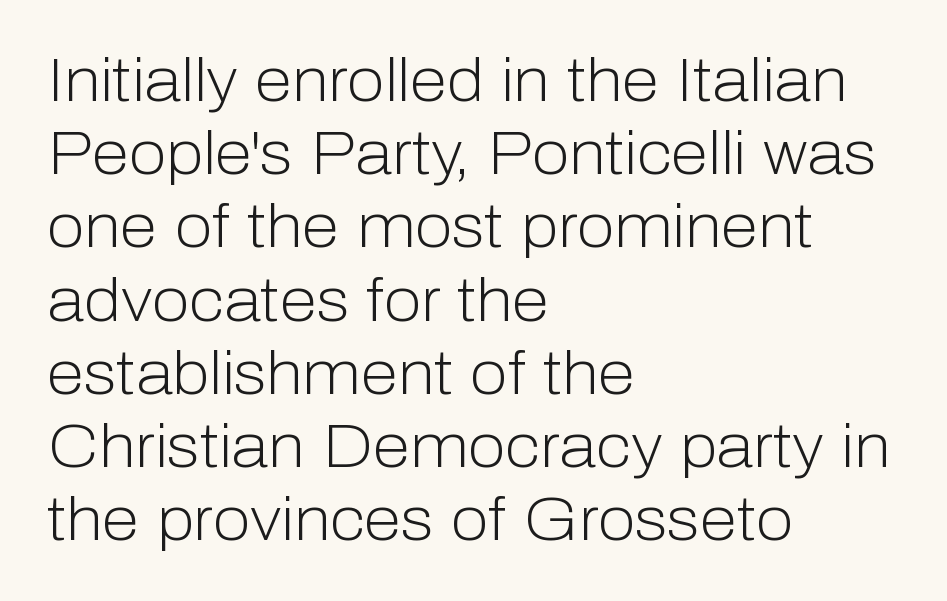
Q: Is the text bold? A: No.
Q: Is the text italic (slanted)? A: No, it is upright.
Q: Is the typeface a serif or a sans-serif typeface? A: Sans-serif.
Q: Is the text underlined? A: No.
Q: How is the paragraph aligned? A: Left-aligned.
Q: Is the spacing between letters normal or unusually wide? A: Normal.
Q: Width (condensed, normal, or wide)? A: Normal.
Q: Stroke contrast? A: Low.
Q: x-height? A: Medium.
Q: Monospaced? A: No.
